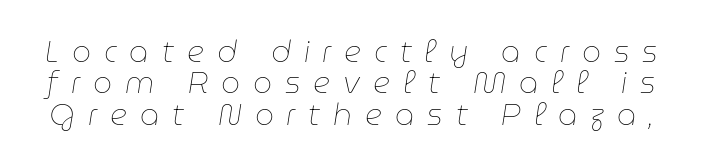
The image shows 30 px thin type, italic (leaning right); set tight line spacing (1.05x), unusually wide letter spacing (+0.43 em), not underlined; low stroke contrast and a medium x-height.
